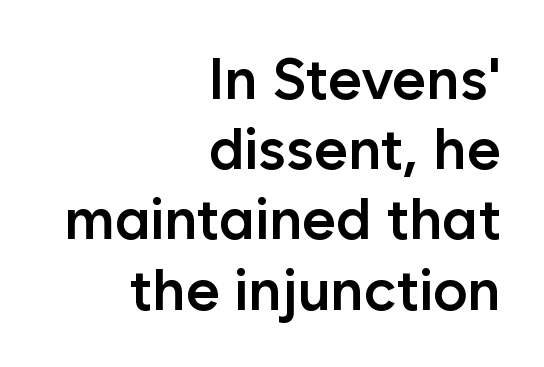
A roman cut, with each character standing at attention. Type without underlining. Spacing verdict: proportional, widths tailored to each character. This rendering employs a face without finishing strokes, i.e., a sans-serif.
